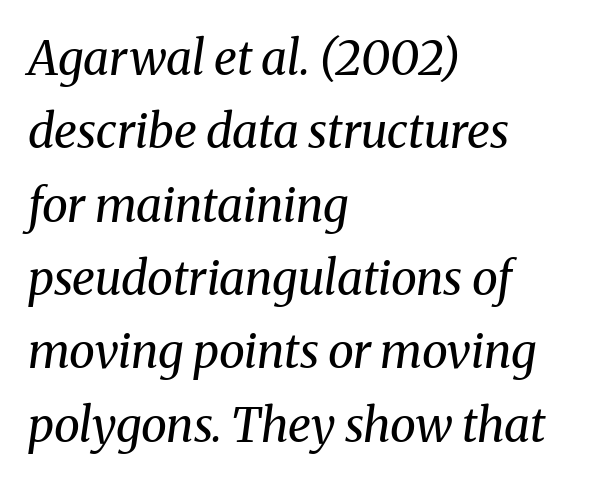
Q: Is the text bold? A: No.
Q: Is the text italic (slanted)? A: Yes, it leans right by about 8 degrees.
Q: Is the typeface a serif or a sans-serif typeface? A: Serif.
Q: Is the text underlined? A: No.
Q: How is the paragraph aligned? A: Left-aligned.
Q: Is the spacing between letters normal or unusually wide? A: Normal.
Q: Is the spacing between lines tight, normal or loose? A: Normal.
Q: Width (condensed, normal, or wide)? A: Normal.
Q: Stroke contrast? A: Medium.
Q: x-height? A: Medium.
Q: Monospaced? A: No.
